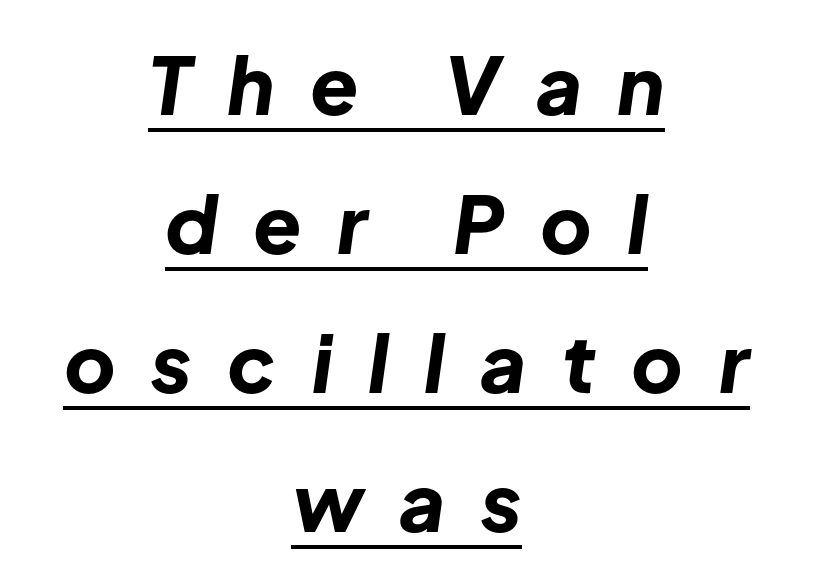
{"italic": "yes", "lean": "right", "slant_degrees": 8, "bold": "yes", "weight": "bold", "width": "normal", "stroke_contrast": "low", "x_height": "medium", "monospaced": "no", "underline": "yes", "align": "center", "line_spacing_ratio": 1.76, "letter_spacing": "wide", "letter_spacing_em": 0.45, "glyph_px": 79}
